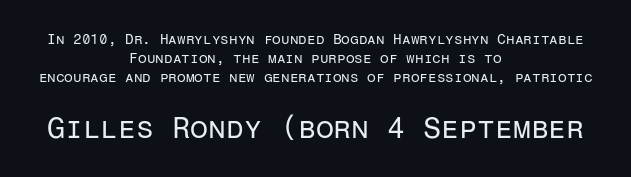
{"serif": "no", "italic": "no", "bold": "no", "weight": "regular", "width": "normal", "stroke_contrast": "low", "x_height": "medium", "monospaced": "yes", "underline": "no", "align": "center", "line_spacing": "normal", "line_spacing_ratio": 1.36, "letter_spacing": "normal", "letter_spacing_em": 0.0, "larger_block": "second", "size_ratio": 2.07, "glyph_px": 29}
